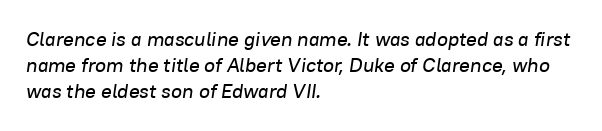
The image shows 20 px text type, italic (leaning right); set left-aligned, normal line spacing (1.31x), normal letter spacing, not underlined.
